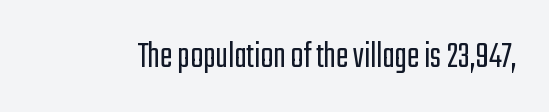
Q: Is the text bold? A: No.
Q: Is the text italic (slanted)? A: No, it is upright.
Q: Is the typeface a serif or a sans-serif typeface? A: Sans-serif.
Q: Is the text underlined? A: No.
Q: Is the spacing between letters normal or unusually wide? A: Normal.
Q: Width (condensed, normal, or wide)? A: Condensed.
Q: Stroke contrast? A: Low.
Q: x-height? A: Medium.
Q: Monospaced? A: No.
